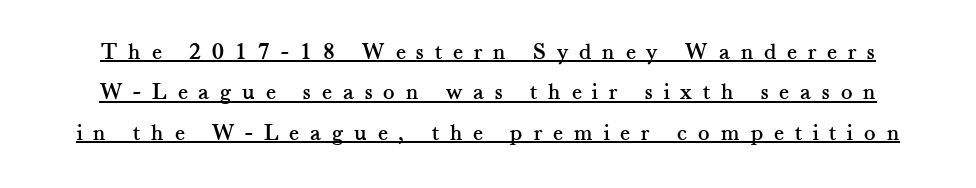
The image shows 24 px text type, upright; set normal line spacing (1.68x), unusually wide letter spacing (+0.45 em), underlined.
